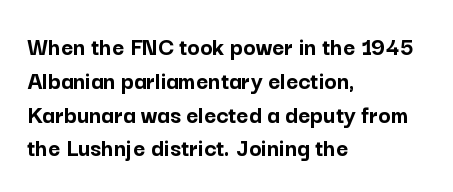
The image shows 26 px bold type, upright; set left-aligned, normal line spacing (1.3x), normal letter spacing, not underlined.
